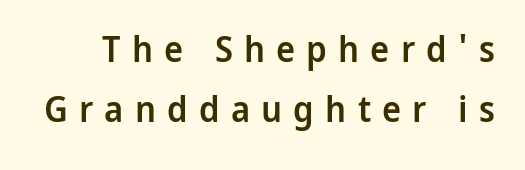
{"serif": "no", "italic": "no", "bold": "semi", "weight": "semibold", "width": "normal", "stroke_contrast": "low", "x_height": "medium", "monospaced": "no", "underline": "no", "line_spacing": "normal", "line_spacing_ratio": 1.66, "letter_spacing": "wide", "letter_spacing_em": 0.31, "glyph_px": 36}
